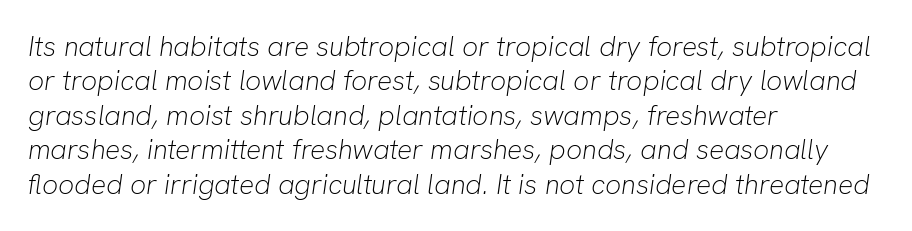
The type is set solid horizontally, with unmodified tracking. Each letter keeps its own natural width here, so spacing adapts to shape. An italicized treatment has been applied to the whole sample. Underline: absent. Stem width sits at or under what a default text font uses. This sample is left-justified, so line endings fall wherever the words run out.
